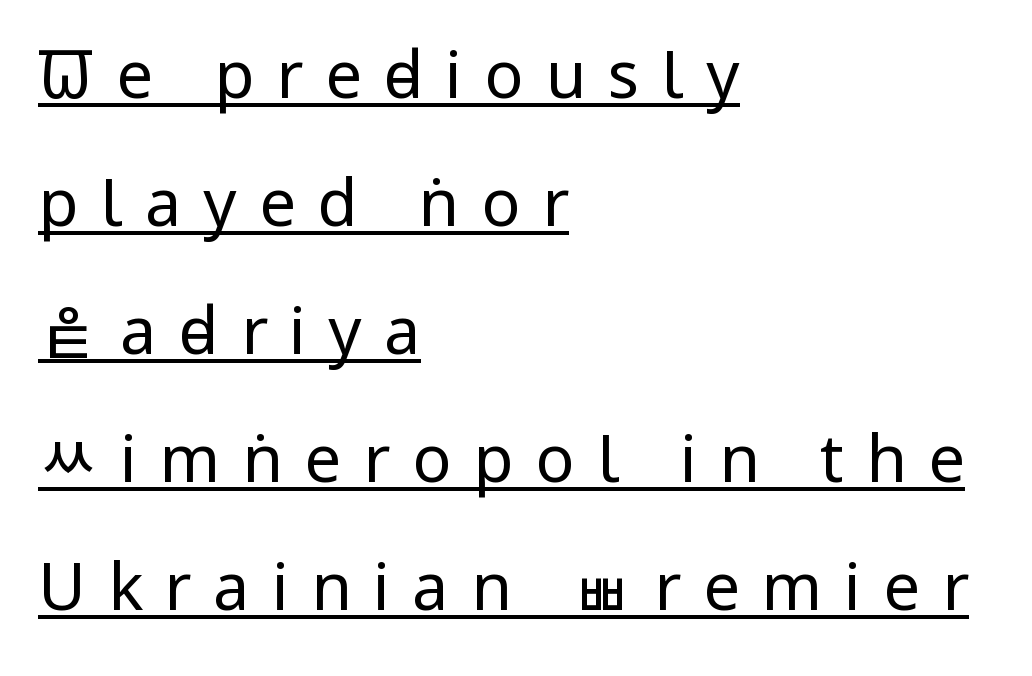
The image shows 65 px regular-weight, condensed sans-serif type, upright; set left-aligned, loose line spacing (1.97x), unusually wide letter spacing (+0.34 em), underlined; low stroke contrast and a large x-height.
